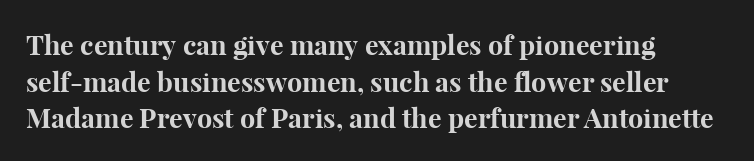
Casual observation: everything's shoved over to the left. Look at the tracking — it's just the regular setting, nothing added. The rendering uses a moderate line-height, typical for paragraphs. Decoration check: the copy has no underline. The face used here has the dense, thick strokes of a bold. The typography opts for an upright posture over an oblique one.
